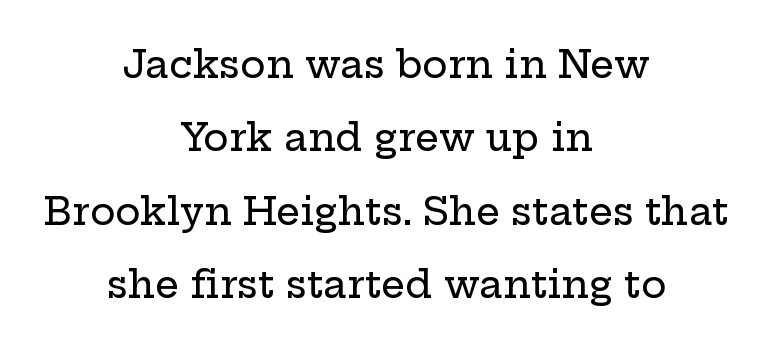
Every character sits straight up, as roman type does. Unmarked baselines from the first word to the last. Varying glyph widths throughout — classic text-font behaviour. Successive baselines arrive slowly, with a big drop between each.
